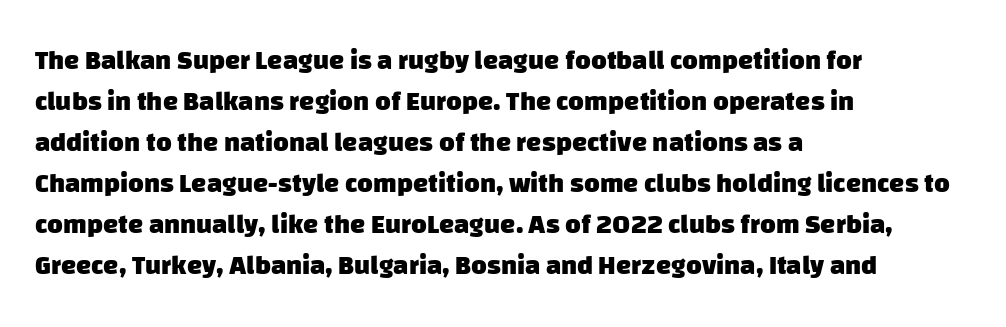
{"bold": "yes", "underline": "no", "align": "left", "line_spacing": "normal", "line_spacing_ratio": 1.52, "letter_spacing": "normal", "letter_spacing_em": 0.0, "glyph_px": 27}
